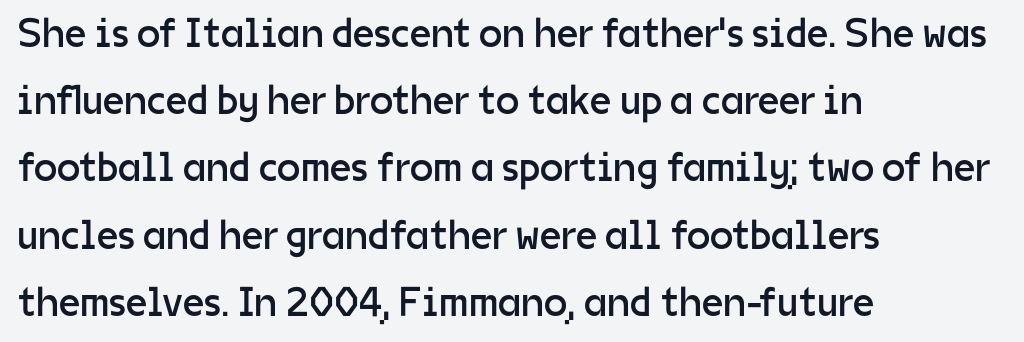
Q: Is the text bold? A: No.
Q: Is the text italic (slanted)? A: No, it is upright.
Q: Is the typeface a serif or a sans-serif typeface? A: Sans-serif.
Q: Is the text underlined? A: No.
Q: How is the paragraph aligned? A: Left-aligned.
Q: Is the spacing between letters normal or unusually wide? A: Normal.
Q: Is the spacing between lines tight, normal or loose? A: Normal.
Q: Width (condensed, normal, or wide)? A: Normal.
Q: Stroke contrast? A: Low.
Q: x-height? A: Medium.
Q: Monospaced? A: No.
